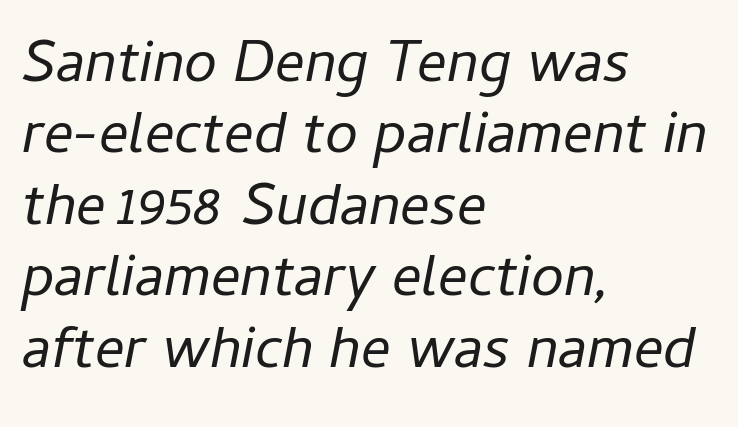
The image shows 59 px regular-weight type, italic (leaning right); set left-aligned, line spacing 1.21x, normal letter spacing, not underlined; low stroke contrast and a medium x-height.
